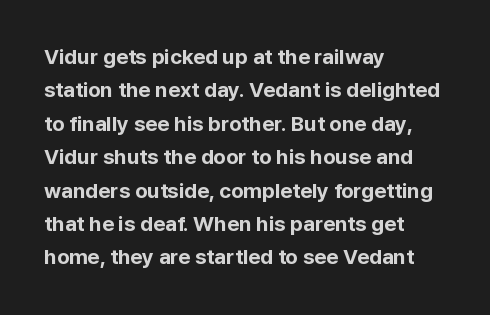
The lines sit at an ordinary, default distance from one another. Bare-footed words on every line. The rendering uses a bold face; every stroke is thick and dark. Posture: upright roman.
